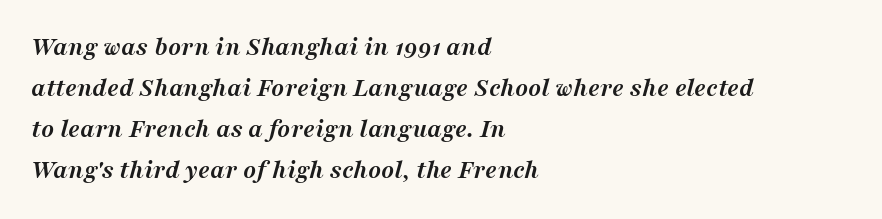
The image shows 27 px bold type, italic (leaning right); set left-aligned, normal line spacing (1.52x), normal letter spacing, not underlined.
